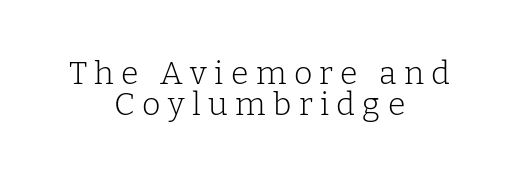
Q: Is the text bold? A: No.
Q: Is the text italic (slanted)? A: No, it is upright.
Q: Is the typeface a serif or a sans-serif typeface? A: Serif.
Q: Is the text underlined? A: No.
Q: How is the paragraph aligned? A: Centered.
Q: Is the spacing between letters normal or unusually wide? A: Unusually wide.
Q: Is the spacing between lines tight, normal or loose? A: Tight.
Q: Width (condensed, normal, or wide)? A: Normal.
Q: Stroke contrast? A: Low.
Q: x-height? A: Medium.
Q: Monospaced? A: No.
